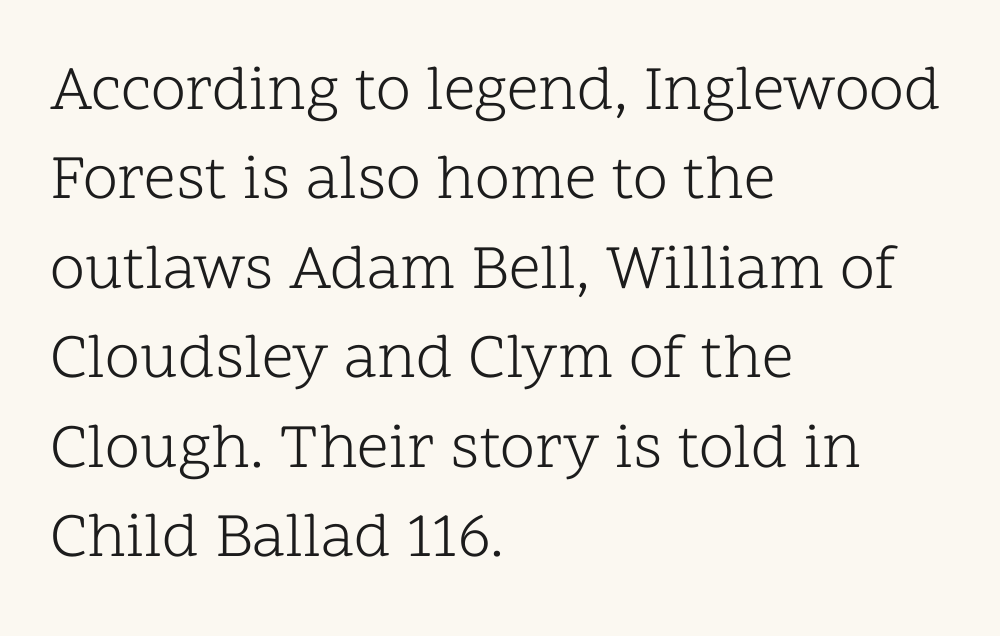
The image shows 63 px light serif type, upright; set left-aligned, normal line spacing (1.42x), normal letter spacing, not underlined; low stroke contrast and a medium x-height.
